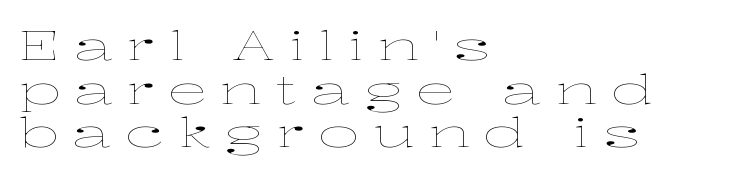
Q: Is the text bold? A: No.
Q: Is the text italic (slanted)? A: No, it is upright.
Q: Is the text underlined? A: No.
Q: How is the paragraph aligned? A: Left-aligned.
Q: Is the spacing between letters normal or unusually wide? A: Unusually wide.
Q: Is the spacing between lines tight, normal or loose? A: Tight.
Q: Width (condensed, normal, or wide)? A: Wide.
Q: Stroke contrast? A: Low.
Q: x-height? A: Medium.
Q: Monospaced? A: No.
